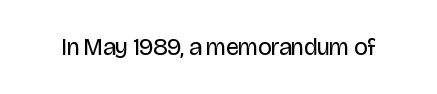
Q: Is the text bold? A: No.
Q: Is the text italic (slanted)? A: No, it is upright.
Q: Is the text underlined? A: No.
Q: Is the spacing between letters normal or unusually wide? A: Normal.
